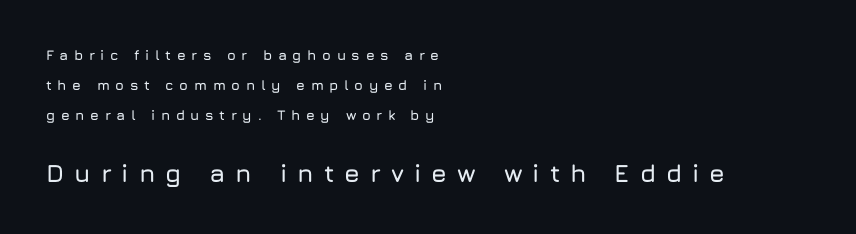
The image shows 25 px text type, upright; set left-aligned, loose line spacing (2.16x), unusually wide letter spacing (+0.4 em), not underlined; the second (bottom) block is 1.79x larger.
